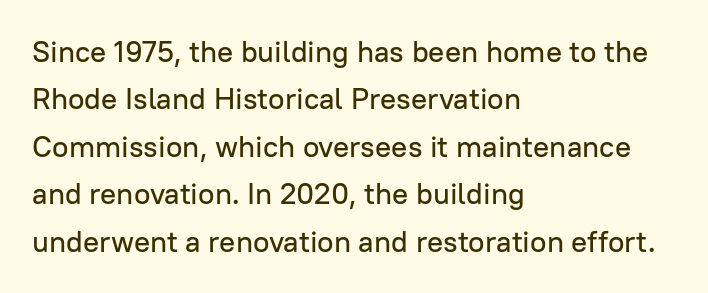
The image shows 30 px sans-serif type, upright; set left-aligned, normal line spacing (1.58x), normal letter spacing, not underlined; low stroke contrast and a medium x-height.
